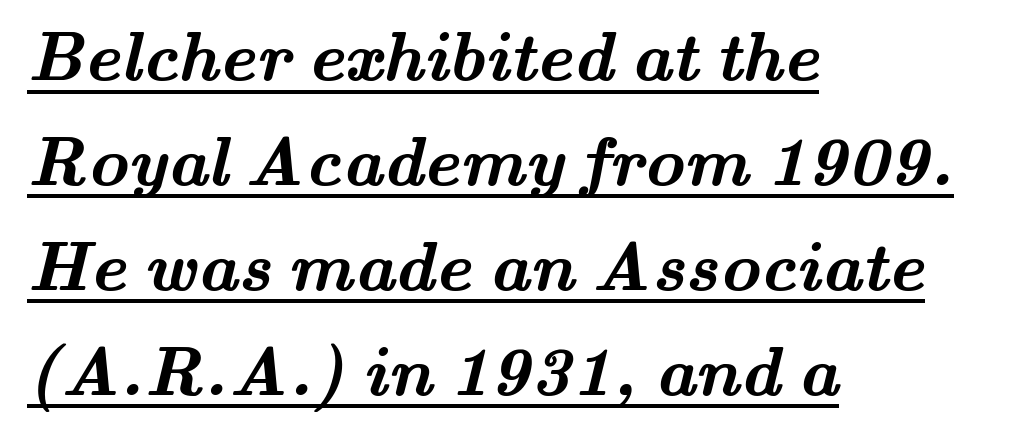
Heavy, bold letterforms. This sample uses a serif face. The designer left line spacing at the default. The passage shown is typed in a proportional face where columns would drift. The gaps between neighbouring characters are ordinary and unremarkable. In designer terms, the underline attribute is active on this setting.
